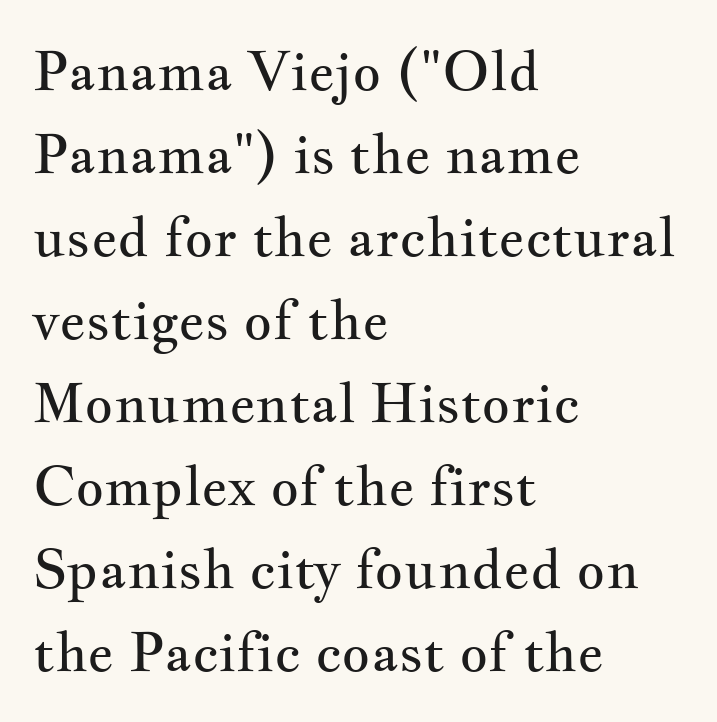
In terms of letterspacing, this is plain default setting. Which margin do the lines hug? The left one — the right edge is uneven. Underline: absent. Unlike a clean sans, this face finishes its strokes with serifs. Each letter keeps its own natural width here, so spacing adapts to shape. This block has exactly the height ordinary leading produces.
